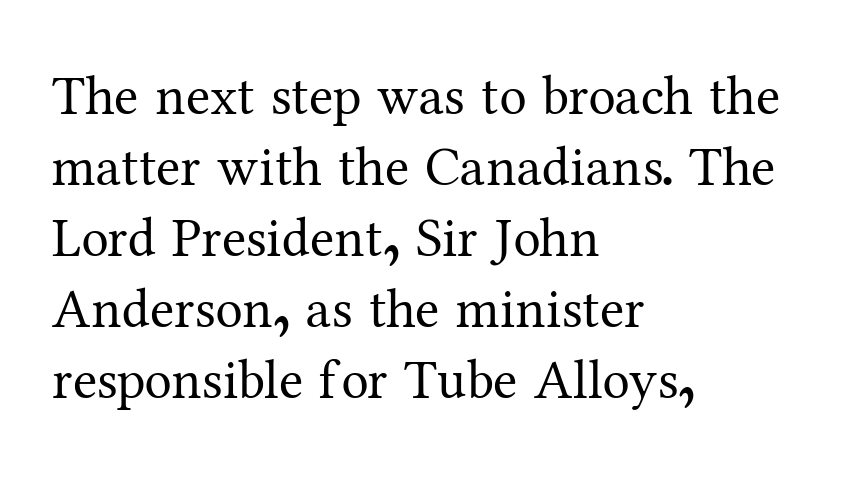
The image shows 55 px regular-weight serif type, upright; set left-aligned, normal line spacing (1.29x), normal letter spacing, not underlined; medium stroke contrast and a medium x-height.
